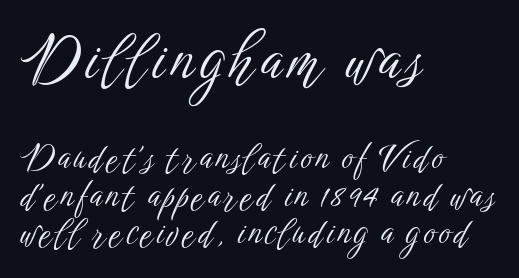
{"serif": "no", "bold": "no", "weight": "light", "width": "condensed", "stroke_contrast": "low", "x_height": "medium", "monospaced": "no", "underline": "no", "align": "left", "line_spacing": "tight", "line_spacing_ratio": 1.07, "larger_block": "first", "size_ratio": 1.74, "glyph_px": 61}
